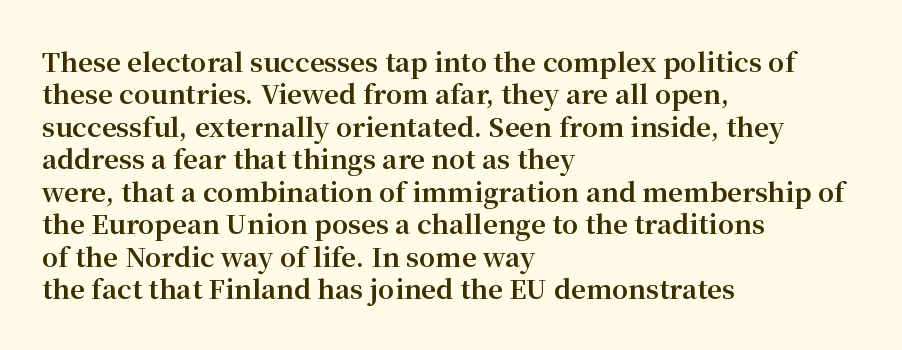
Q: Is the text bold? A: Yes.
Q: Is the text italic (slanted)? A: No, it is upright.
Q: Is the text underlined? A: No.
Q: How is the paragraph aligned? A: Left-aligned.
Q: Is the spacing between letters normal or unusually wide? A: Normal.
Q: Is the spacing between lines tight, normal or loose? A: Normal.
